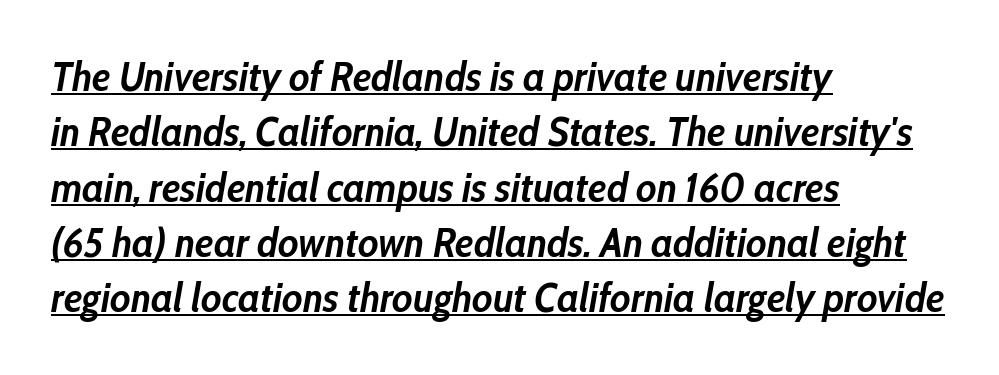
The image shows 41 px semibold, condensed type, italic (leaning right); set left-aligned, normal line spacing (1.35x), normal letter spacing, underlined; low stroke contrast and a medium x-height.
